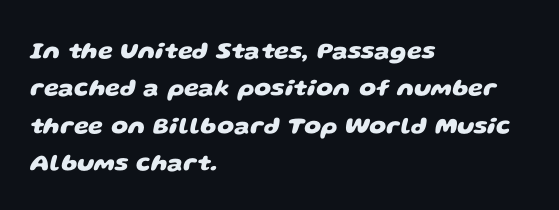
Leading: standard. Plenty of ink on the page — the face is bold. Letter spacing: default. These lines stack with their left ends in a neat column.
